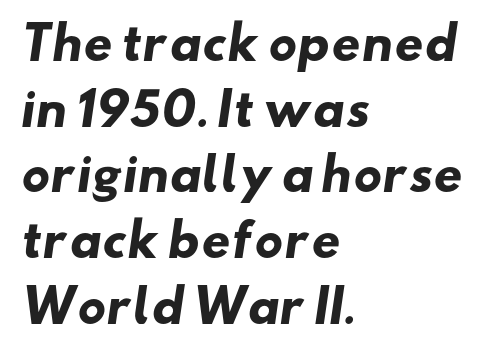
The string is rendered with underlining switched off. I'd call this a sans setting — the letters go barefoot. Default kerning and tracking; the words read as compact shapes. These lines sit exactly where default settings would place them.
